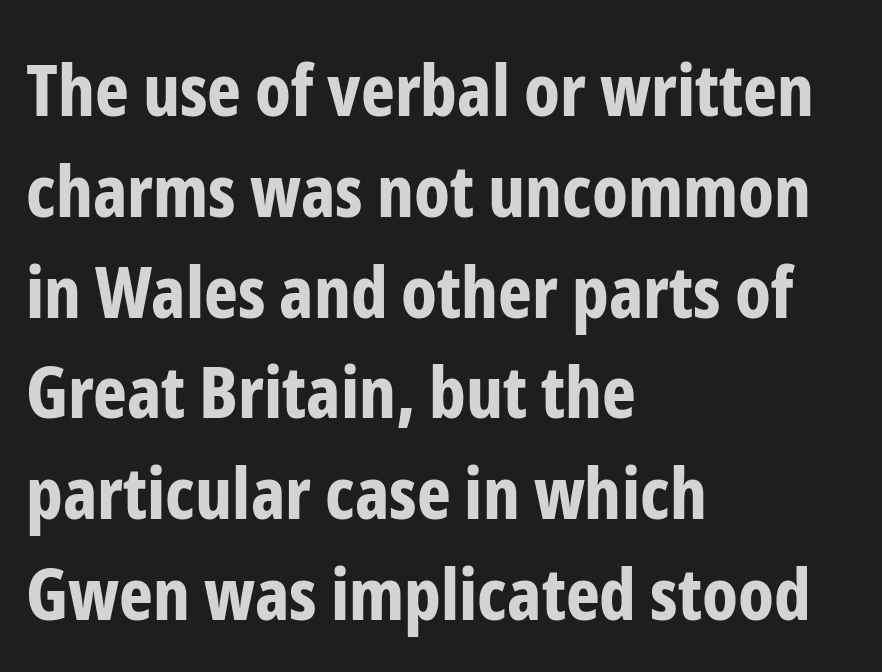
The passage shown is not underscored anywhere. Visually the block forms a straight wall on the left and a jagged coastline on the right. What stands out about the letter spacing? Nothing — it is the standard amount. This is sans-serif lettering, the kind often seen on screens and signage. This sample keeps an unexceptional amount of space between lines. On the weight axis this lands at bold, roughly 700.
